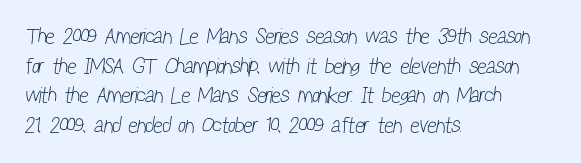
Q: Is the text bold? A: No.
Q: Is the text underlined? A: No.
Q: How is the paragraph aligned? A: Left-aligned.
Q: Is the spacing between letters normal or unusually wide? A: Normal.
Q: Is the spacing between lines tight, normal or loose? A: Normal.
